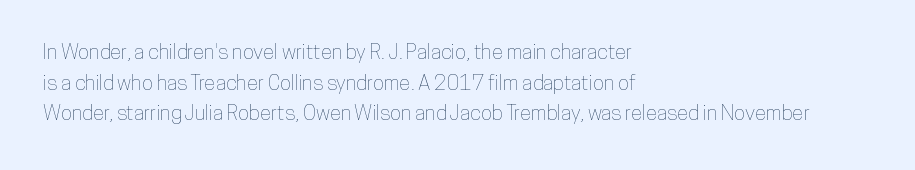
Q: Is the text italic (slanted)? A: No, it is upright.
Q: Is the text underlined? A: No.
Q: How is the paragraph aligned? A: Left-aligned.
Q: Is the spacing between letters normal or unusually wide? A: Normal.
Q: Is the spacing between lines tight, normal or loose? A: Normal.
